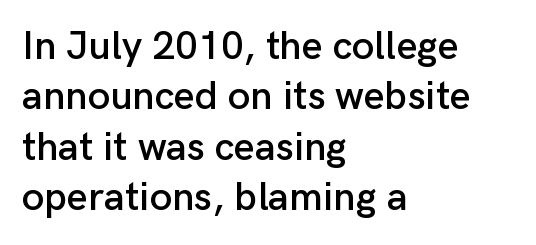
The image shows 40 px sans-serif type, upright; set left-aligned, normal line spacing (1.26x), normal letter spacing, not underlined; low stroke contrast and a medium x-height.
